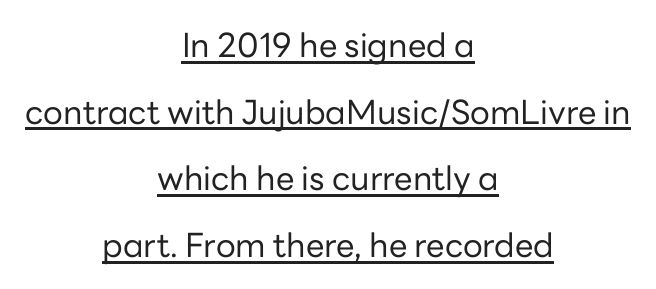
The rendering uses natural spacing where letterforms have individual widths. You can tell it's not italic because the verticals are truly vertical. No chunkiness to these letters — they're not bold. Caption: multi-line text, centered on the measure.
